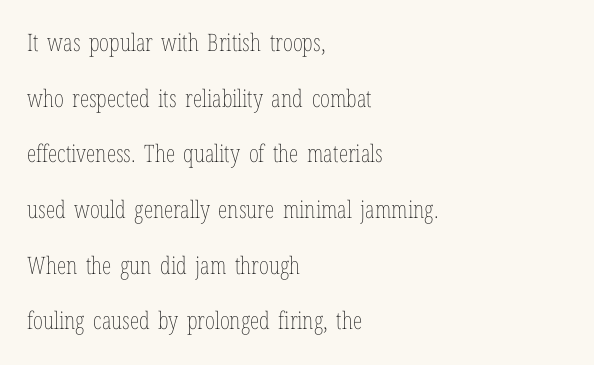
The image shows 24 px text type, upright; set left-aligned, loose line spacing (2.32x), normal letter spacing, not underlined.
